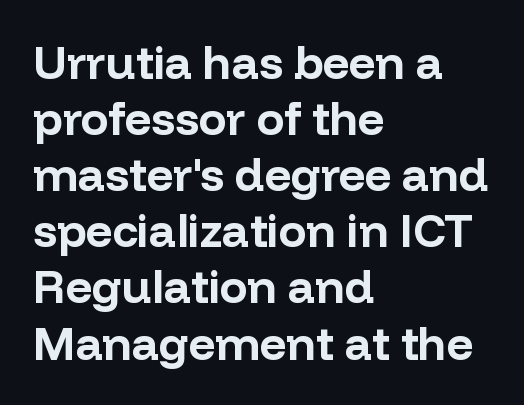
Notice how the stems are strictly vertical — no italics here. The letters advance in unequal steps, a hallmark of proportional type. Has an underline been added? It has not. Nothing unusual about the tracking: characters are spaced as the font intends.
